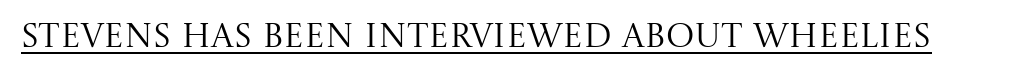
Q: Is the text bold? A: No.
Q: Is the text italic (slanted)? A: No, it is upright.
Q: Is the typeface a serif or a sans-serif typeface? A: Serif.
Q: Is the text underlined? A: Yes.
Q: Is the spacing between letters normal or unusually wide? A: Normal.
Q: Width (condensed, normal, or wide)? A: Normal.
Q: Stroke contrast? A: Medium.
Q: x-height? A: Large.
Q: Monospaced? A: No.
